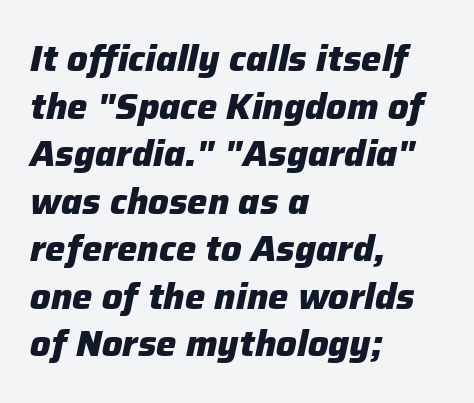
This sample keeps an unexceptional amount of space between lines. These lines carry a lot of weight — the face is fully bold. Nobody drew a line under any word here. Inter-character spacing is left at the font's built-in metrics. The setting favours the left margin, as ordinary paragraphs usually do.
